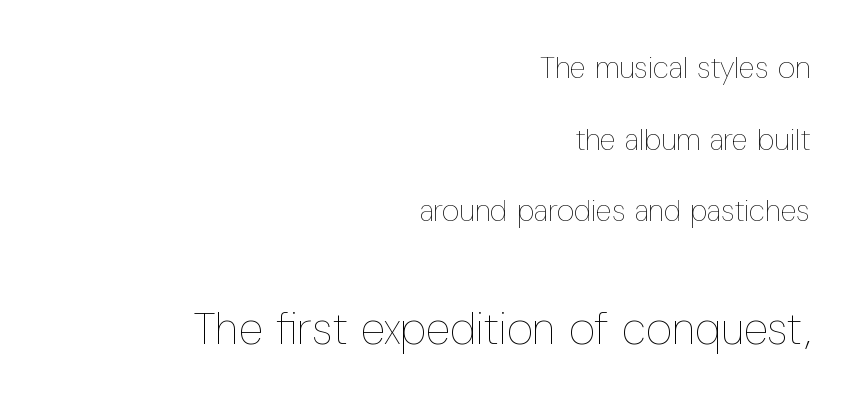
The image shows 45 px thin, condensed type, upright; set right-aligned, loose line spacing (2.39x), normal letter spacing, not underlined; the second (bottom) block is 1.5x larger; low stroke contrast and a medium x-height.
